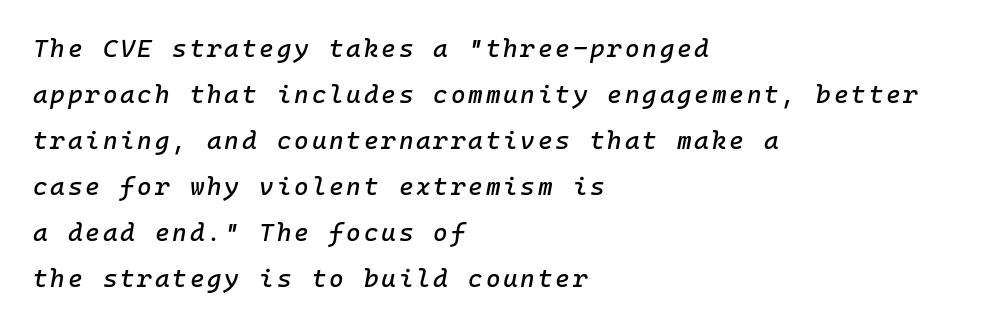
The image shows 25 px text type, italic (leaning right); set left-aligned, line spacing 1.84x, not underlined.
